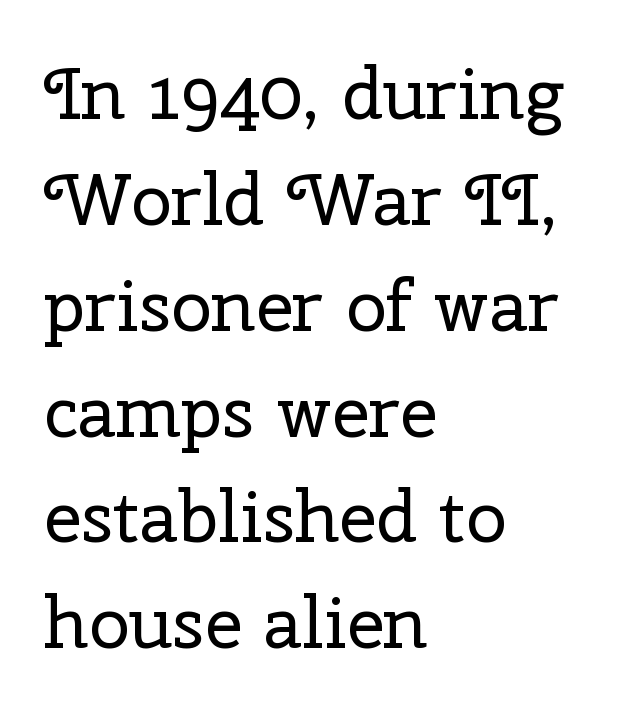
Q: Is the text bold? A: No.
Q: Is the text italic (slanted)? A: No, it is upright.
Q: Is the typeface a serif or a sans-serif typeface? A: Serif.
Q: Is the text underlined? A: No.
Q: How is the paragraph aligned? A: Left-aligned.
Q: Is the spacing between letters normal or unusually wide? A: Normal.
Q: Is the spacing between lines tight, normal or loose? A: Normal.
Q: Width (condensed, normal, or wide)? A: Normal.
Q: Stroke contrast? A: Low.
Q: x-height? A: Medium.
Q: Monospaced? A: No.
